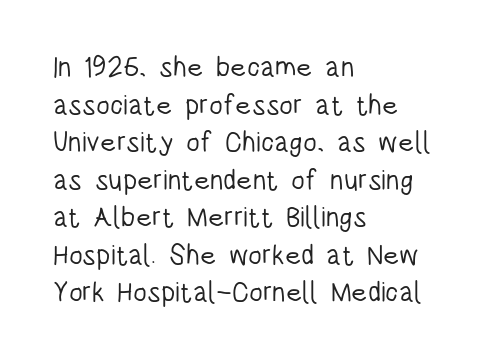
Q: Is the text bold? A: No.
Q: Is the text italic (slanted)? A: No, it is upright.
Q: Is the typeface a serif or a sans-serif typeface? A: Sans-serif.
Q: Is the text underlined? A: No.
Q: How is the paragraph aligned? A: Left-aligned.
Q: Is the spacing between letters normal or unusually wide? A: Normal.
Q: Is the spacing between lines tight, normal or loose? A: Normal.
Q: Width (condensed, normal, or wide)? A: Condensed.
Q: Stroke contrast? A: Low.
Q: x-height? A: Large.
Q: Monospaced? A: No.
